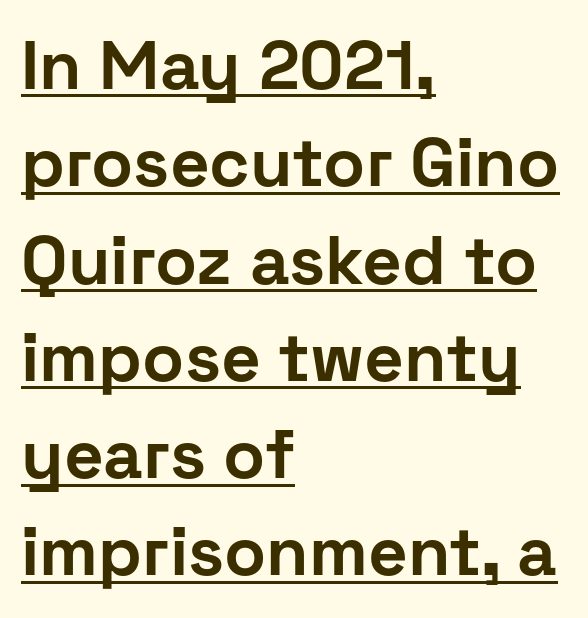
Q: Is the text bold? A: Yes.
Q: Is the text italic (slanted)? A: No, it is upright.
Q: Is the typeface a serif or a sans-serif typeface? A: Sans-serif.
Q: Is the text underlined? A: Yes.
Q: How is the paragraph aligned? A: Left-aligned.
Q: Is the spacing between letters normal or unusually wide? A: Normal.
Q: Is the spacing between lines tight, normal or loose? A: Normal.
Q: Width (condensed, normal, or wide)? A: Normal.
Q: Stroke contrast? A: Low.
Q: x-height? A: Medium.
Q: Monospaced? A: No.
